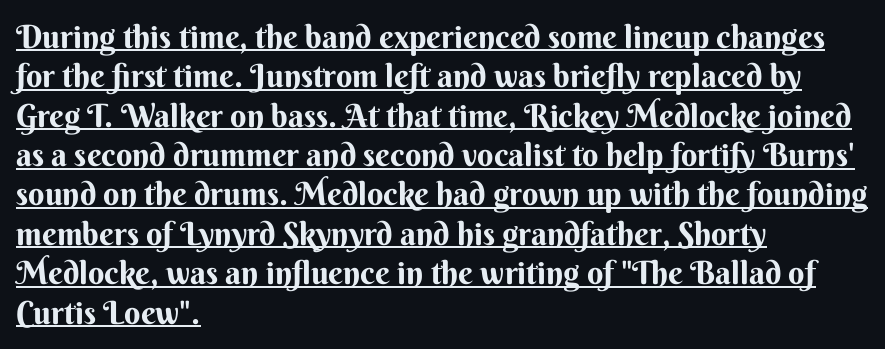
{"serif": "no", "italic": "no", "width": "normal", "stroke_contrast": "medium", "x_height": "small", "monospaced": "no", "underline": "yes", "align": "left", "line_spacing_ratio": 1.23, "letter_spacing": "normal", "letter_spacing_em": 0.0, "glyph_px": 32}
